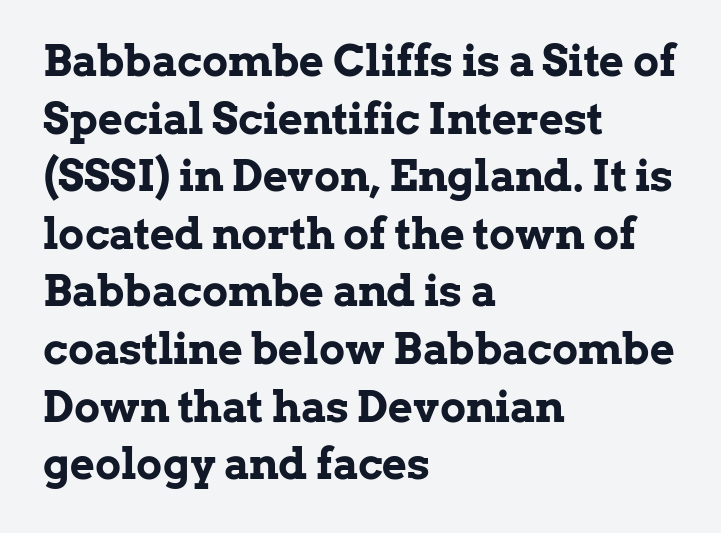
The image shows 43 px bold serif type, upright; set left-aligned, normal line spacing (1.34x), normal letter spacing, not underlined; low stroke contrast and a medium x-height.
